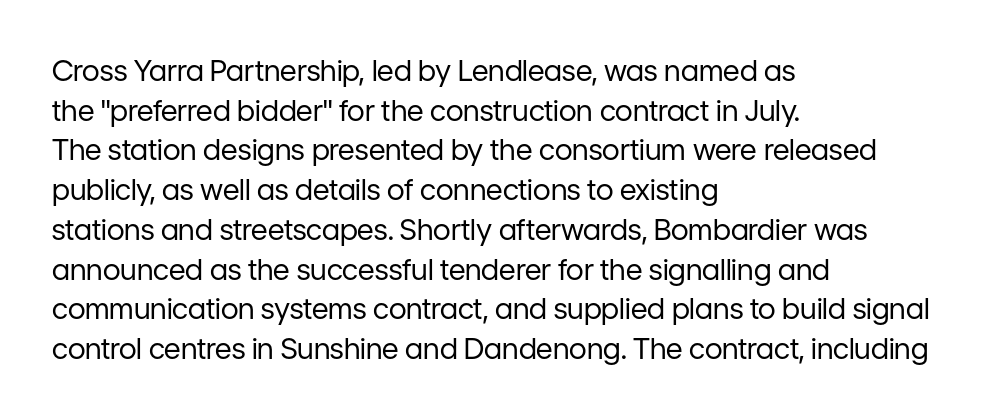
Q: Is the text bold? A: No.
Q: Is the text italic (slanted)? A: No, it is upright.
Q: Is the typeface a serif or a sans-serif typeface? A: Sans-serif.
Q: Is the text underlined? A: No.
Q: How is the paragraph aligned? A: Left-aligned.
Q: Is the spacing between letters normal or unusually wide? A: Normal.
Q: Is the spacing between lines tight, normal or loose? A: Normal.
Q: Width (condensed, normal, or wide)? A: Normal.
Q: Stroke contrast? A: Low.
Q: x-height? A: Medium.
Q: Monospaced? A: No.
